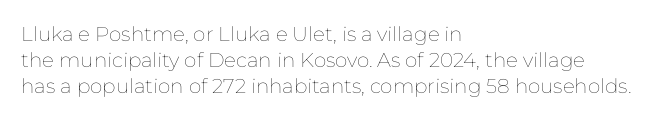
The image shows 20 px text type, upright; set left-aligned, normal line spacing (1.29x), normal letter spacing, not underlined.
